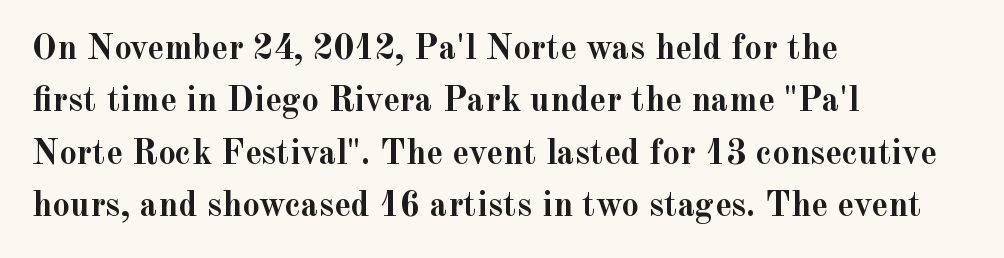
The image shows 35 px semibold serif type, upright; set left-aligned, normal line spacing (1.5x), normal letter spacing, not underlined; a small x-height.
